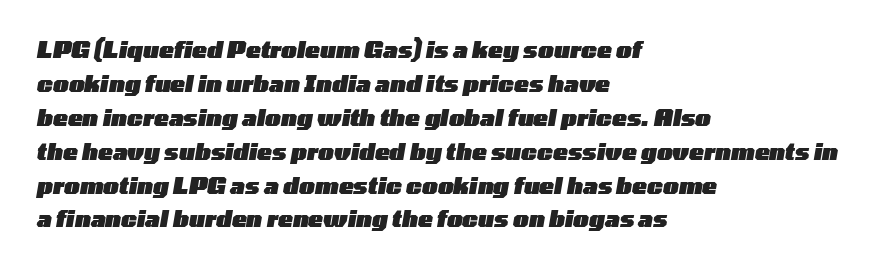
The image shows 22 px bold type, italic (leaning right); set left-aligned, normal line spacing (1.54x), normal letter spacing, not underlined.
